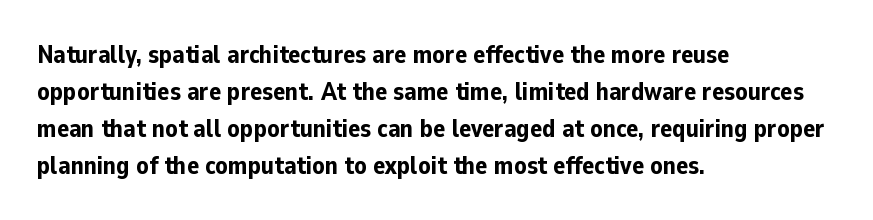
Horizontally, the lines are justified to the leading edge only. These words are printed bold, with thick strokes throughout. These lines sit exactly where default settings would place them. Every character sits straight up, as roman type does. Beneath every word, the page is bare.
